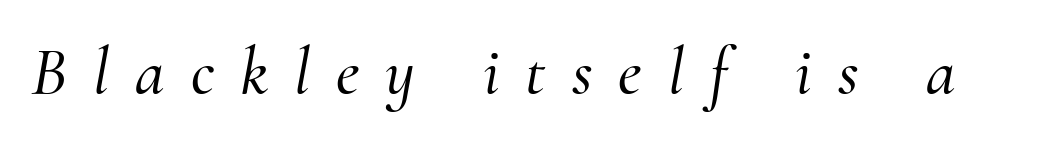
{"serif": "yes", "italic": "yes", "lean": "right", "slant_degrees": 10, "width": "normal", "stroke_contrast": "medium", "x_height": "small", "monospaced": "no", "underline": "no", "letter_spacing": "wide", "letter_spacing_em": 0.39, "glyph_px": 67}
